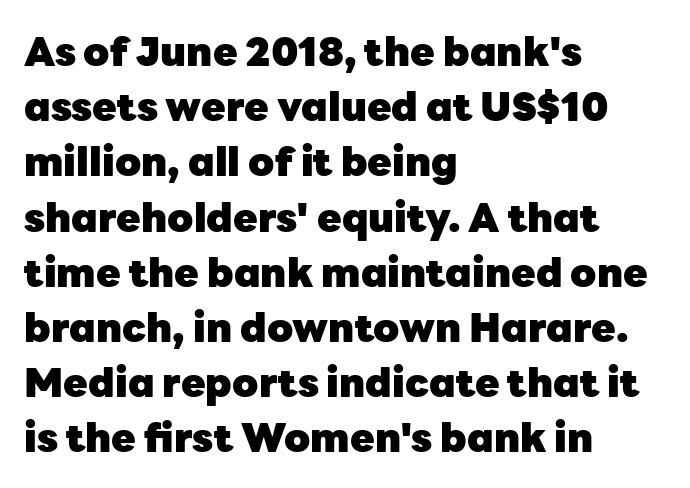
{"serif": "no", "italic": "no", "bold": "yes", "weight": "heavy", "width": "normal", "stroke_contrast": "low", "x_height": "medium", "monospaced": "no", "underline": "no", "align": "left", "line_spacing": "normal", "line_spacing_ratio": 1.38, "letter_spacing": "normal", "letter_spacing_em": 0.0, "glyph_px": 40}
